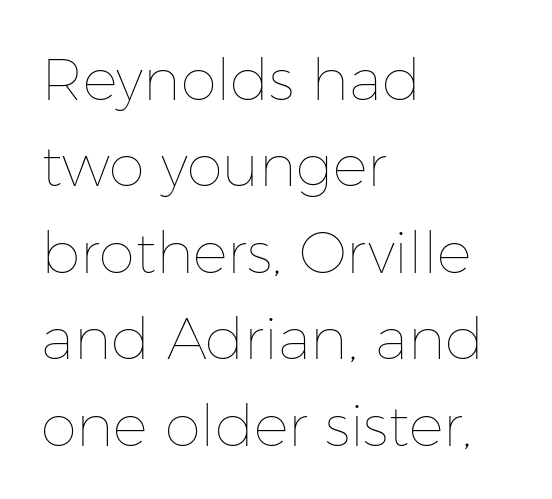
The image shows 58 px thin type, upright; set left-aligned, normal line spacing (1.49x), normal letter spacing, not underlined; low stroke contrast and a medium x-height.
